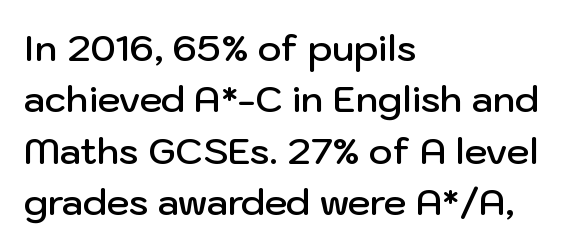
The image shows 36 px semibold sans-serif type, upright; set left-aligned, normal line spacing (1.43x), normal letter spacing, not underlined; low stroke contrast and a medium x-height.
